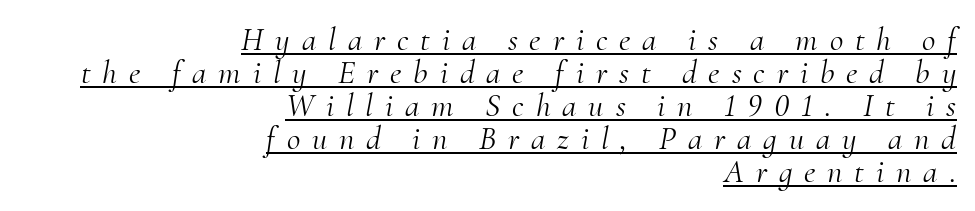
The image shows 33 px light serif type, italic (leaning right); set right-aligned, tight line spacing (1.0x), unusually wide letter spacing (+0.36 em), underlined; medium stroke contrast and a small x-height.
